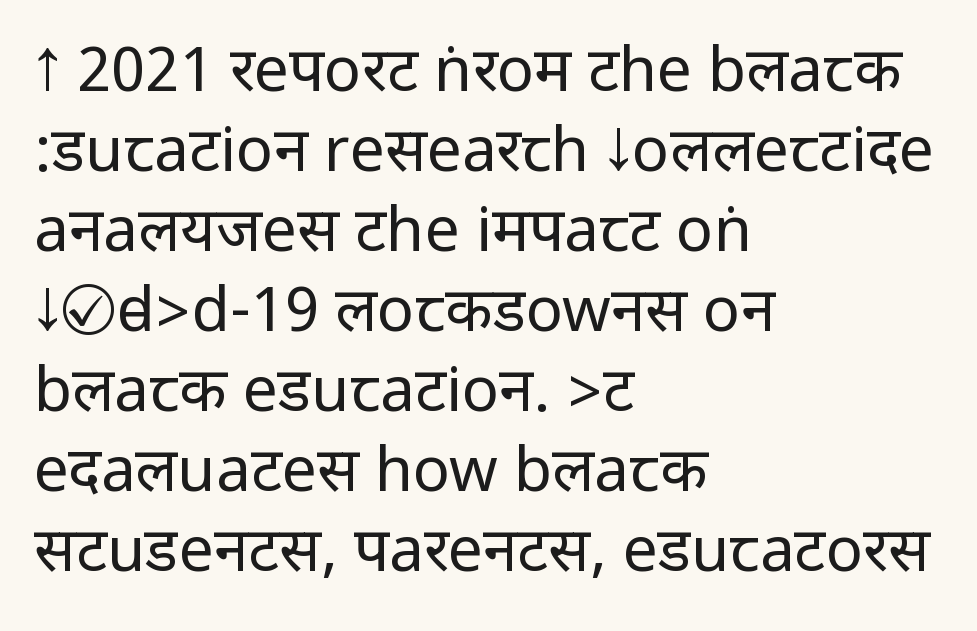
Is the type heavy? It reads as light-to-regular instead. The lettering stays uniformly vertical, giving the passage a roman look. Horizontal alignment here is leftward, the default for most running prose. A normal amount of white space separates one row of letters from the next.
